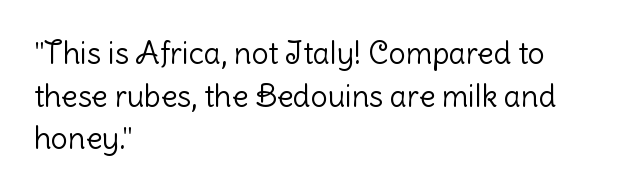
The image shows 30 px light sans-serif type, upright; set left-aligned, normal line spacing (1.42x), normal letter spacing, not underlined; low stroke contrast and a medium x-height.
